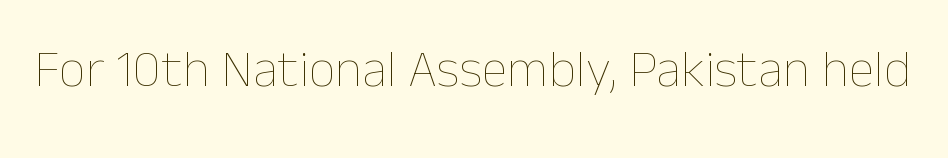
The typography opts for an upright posture over an oblique one. Honestly, there is no underline to notice here at all. Here the glyphs are tracked normally, forming tight word shapes. A quiet, ordinary-to-light weight characterises the typeface.
